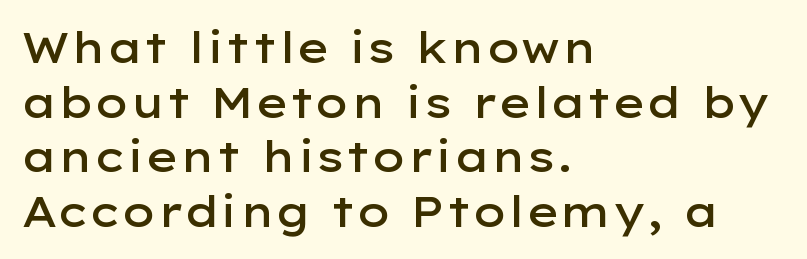
Plain, unruled lines of type. Is there any slant? The stems are plumb. Vertically, the passage feels balanced, rows spaced as you'd expect. You could not count columns in this text — the font is proportionally spaced. Is the block centered? No — it sits flush against the left margin.
